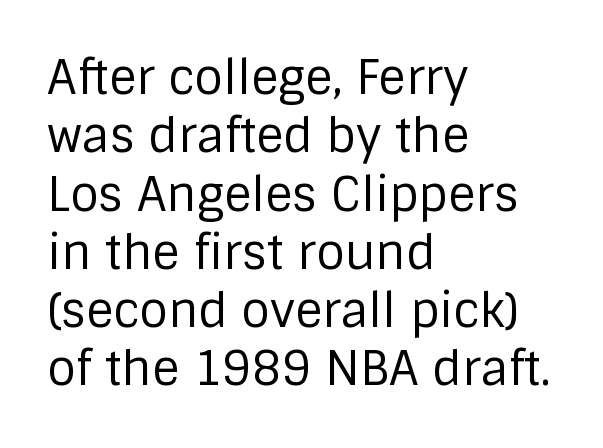
The gap between lines stays unmarked. In CSS terms this would be text-align: left. The rendering uses natural spacing where letterforms have individual widths. Does the type have serifs? No, each stem ends abruptly.
